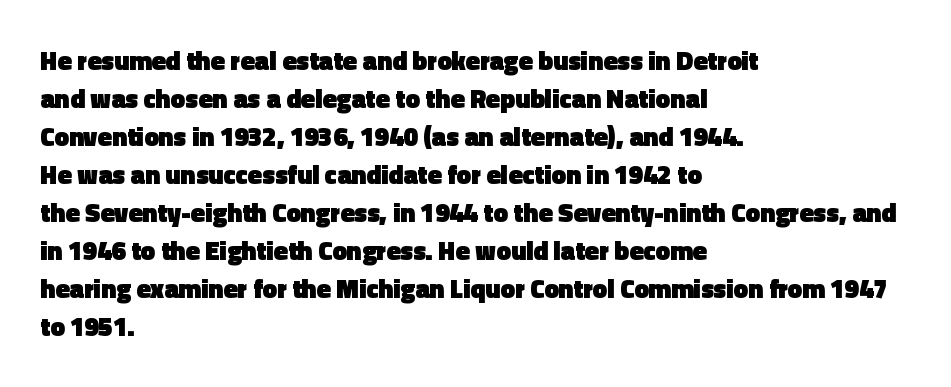
Horizontal alignment here is leftward, the default for most running prose. Nothing unusual about the tracking: characters are spaced as the font intends. Students, observe: this is what conventionally led text looks like. Does the lettering tilt? It doesn't — this is upright.
